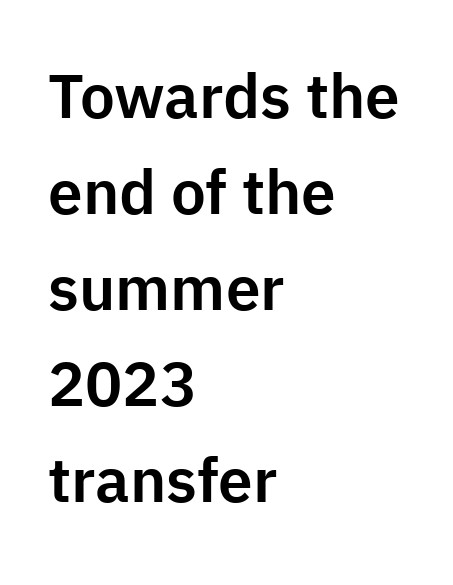
Q: Is the text italic (slanted)? A: No, it is upright.
Q: Is the typeface a serif or a sans-serif typeface? A: Sans-serif.
Q: Is the text underlined? A: No.
Q: How is the paragraph aligned? A: Left-aligned.
Q: Is the spacing between letters normal or unusually wide? A: Normal.
Q: Is the spacing between lines tight, normal or loose? A: Normal.
Q: Width (condensed, normal, or wide)? A: Normal.
Q: Stroke contrast? A: Low.
Q: x-height? A: Medium.
Q: Monospaced? A: No.
